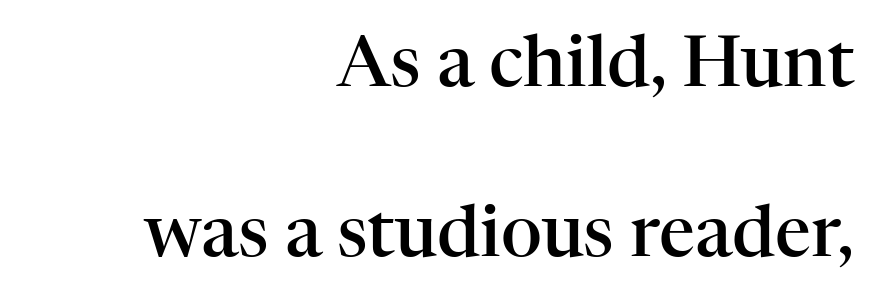
{"serif": "yes", "italic": "no", "bold": "semi", "weight": "semibold", "width": "normal", "stroke_contrast": "high", "x_height": "medium", "monospaced": "no", "underline": "no", "align": "right", "line_spacing": "loose", "line_spacing_ratio": 2.4, "letter_spacing": "normal", "letter_spacing_em": 0.0, "glyph_px": 71}
